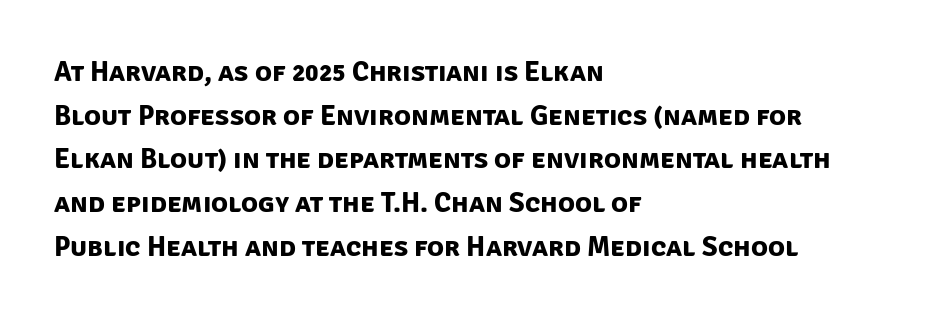
{"serif": "no", "bold": "yes", "weight": "bold", "width": "normal", "stroke_contrast": "low", "x_height": "large", "monospaced": "no", "underline": "no", "align": "left", "line_spacing": "normal", "line_spacing_ratio": 1.56, "letter_spacing": "normal", "letter_spacing_em": 0.0, "glyph_px": 28}
